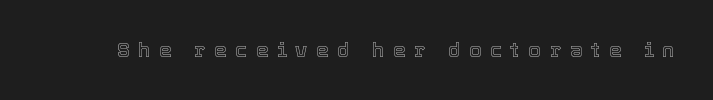
Letters rest on an invisible, unmarked baseline. Caption: expanded tracking, letters set apart. Do the letters lean? They stand straight.
